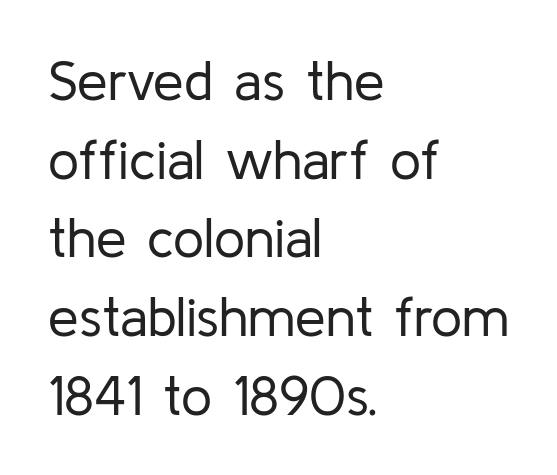
The image shows 55 px regular-weight sans-serif type, upright; set left-aligned, normal line spacing (1.43x), normal letter spacing, not underlined; low stroke contrast and a medium x-height.
